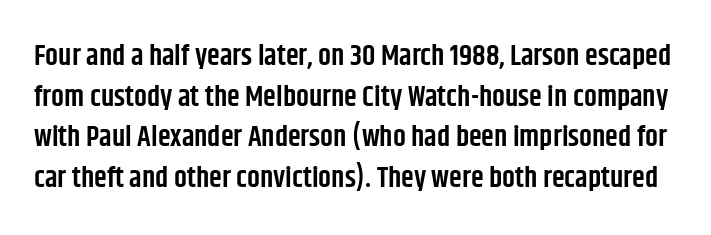
These lines are rendered in a variable-pitch font. This sample uses an upright cut, with every glyph sitting square on the baseline. The glyphs in this specimen are sans serif. Bare-footed words on every line. Baseline-to-baseline distance is the conventional proportion of letter height. What stands out about the letter spacing? Nothing — it is the standard amount.
